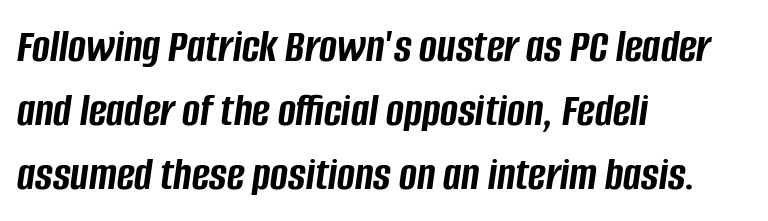
Q: Is the text bold? A: Yes.
Q: Is the text italic (slanted)? A: Yes, it leans right by about 8 degrees.
Q: Is the text underlined? A: No.
Q: How is the paragraph aligned? A: Left-aligned.
Q: Is the spacing between letters normal or unusually wide? A: Normal.
Q: Is the spacing between lines tight, normal or loose? A: Normal.
Q: Width (condensed, normal, or wide)? A: Condensed.
Q: Stroke contrast? A: Low.
Q: x-height? A: Large.
Q: Monospaced? A: No.
